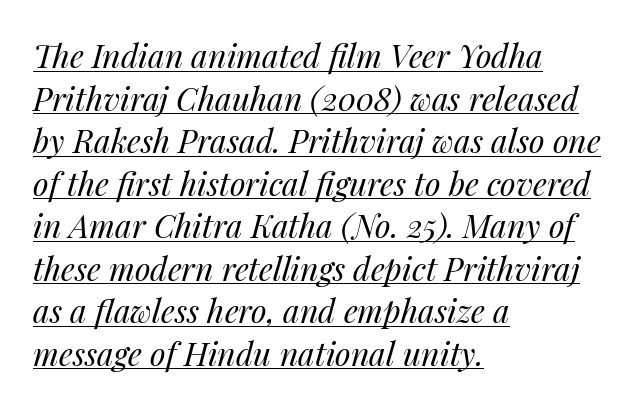
The image shows 32 px regular-weight type, italic (leaning right); set left-aligned, normal line spacing (1.33x), normal letter spacing, underlined; medium stroke contrast and a medium x-height.
